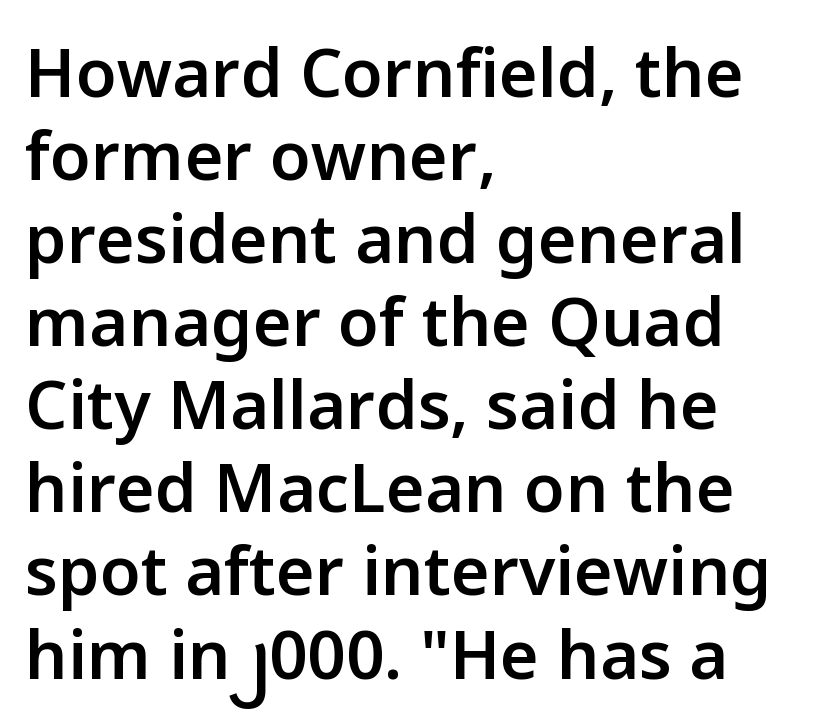
Q: Is the text bold? A: Semi-bold.
Q: Is the text italic (slanted)? A: No, it is upright.
Q: Is the typeface a serif or a sans-serif typeface? A: Sans-serif.
Q: Is the text underlined? A: No.
Q: How is the paragraph aligned? A: Left-aligned.
Q: Is the spacing between letters normal or unusually wide? A: Normal.
Q: Width (condensed, normal, or wide)? A: Normal.
Q: Stroke contrast? A: Low.
Q: x-height? A: Medium.
Q: Monospaced? A: No.
